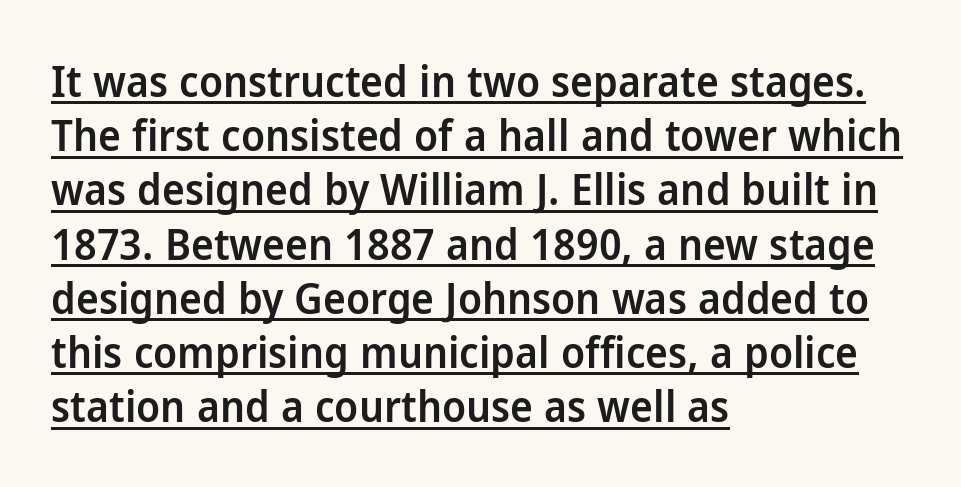
Evenly set lines give the paragraph a standard silhouette. This is the regular roman posture of the typeface. The passage shown is typeset with a sans-serif family. This rendering uses left alignment, leaving the right contour irregular. These lines are rendered in a variable-pitch font. As a designer I'd log this as weight 600, semibold.
